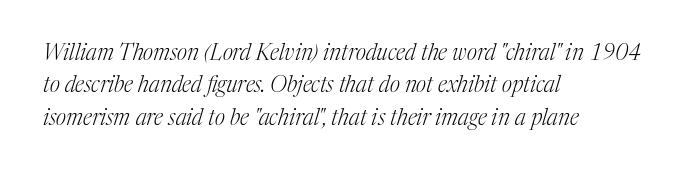
Vertically, the passage feels balanced, rows spaced as you'd expect. The font is comparable to plain body text, perhaps lighter. Teacher's note: observe the even left margin — that is flush-left alignment. Honestly, there is no underline to notice here at all. Caption: standard tracking, unaltered. Rendered with sloped, italic letterforms.
